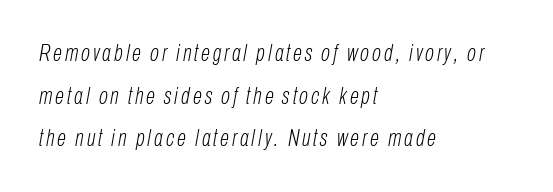
The typesetter chose a ragged-right arrangement here. The typesetting does not lean heavy: it is not bold. The space directly below the letters is spotless. The face used here has a pronounced slope to its letters.
